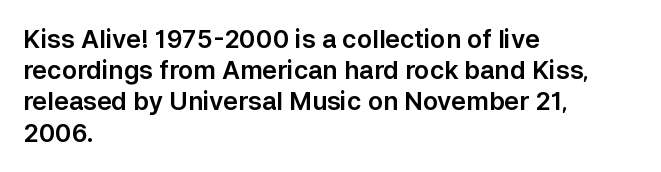
The image shows 25 px text type, upright; set left-aligned, normal line spacing (1.25x), normal letter spacing, not underlined.
